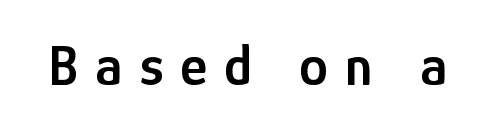
Q: Is the text bold? A: Semi-bold.
Q: Is the text italic (slanted)? A: No, it is upright.
Q: Is the typeface a serif or a sans-serif typeface? A: Sans-serif.
Q: Is the text underlined? A: No.
Q: Is the spacing between letters normal or unusually wide? A: Unusually wide.
Q: Width (condensed, normal, or wide)? A: Condensed.
Q: Stroke contrast? A: Low.
Q: x-height? A: Medium.
Q: Monospaced? A: No.
